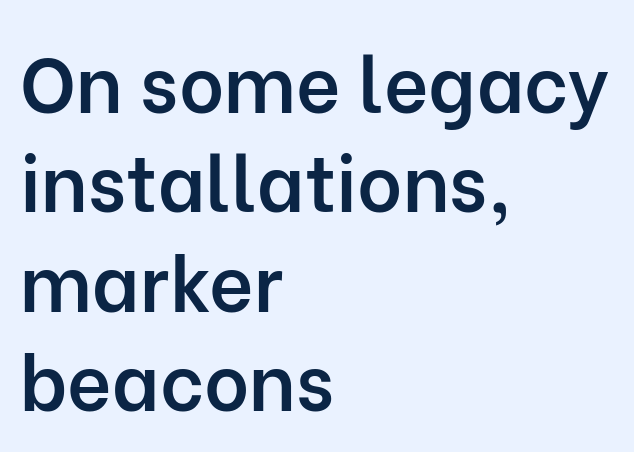
The image shows 77 px semibold sans-serif type, upright; set left-aligned, normal line spacing (1.29x), normal letter spacing, not underlined; low stroke contrast and a medium x-height.
